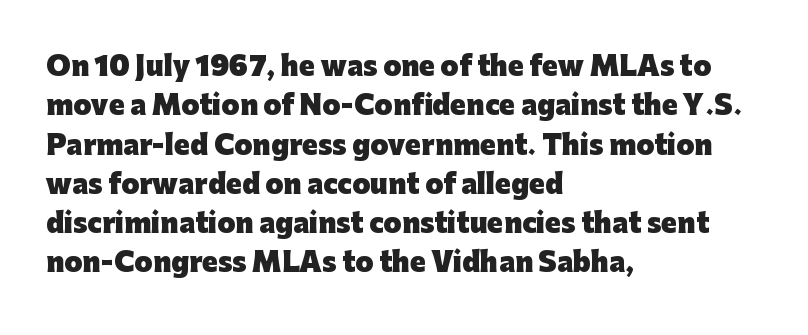
Q: Is the text bold? A: Yes.
Q: Is the text italic (slanted)? A: No, it is upright.
Q: Is the text underlined? A: No.
Q: How is the paragraph aligned? A: Left-aligned.
Q: Is the spacing between letters normal or unusually wide? A: Normal.
Q: Is the spacing between lines tight, normal or loose? A: Normal.
